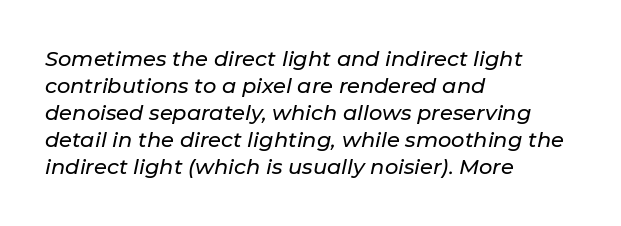
Left-aligned paragraph, ragged on the right. Rows of type keep a routine distance in the vertical direction. Characters follow at the spacing the type designer built in. It's the slanting kind of type. Underline: absent.
